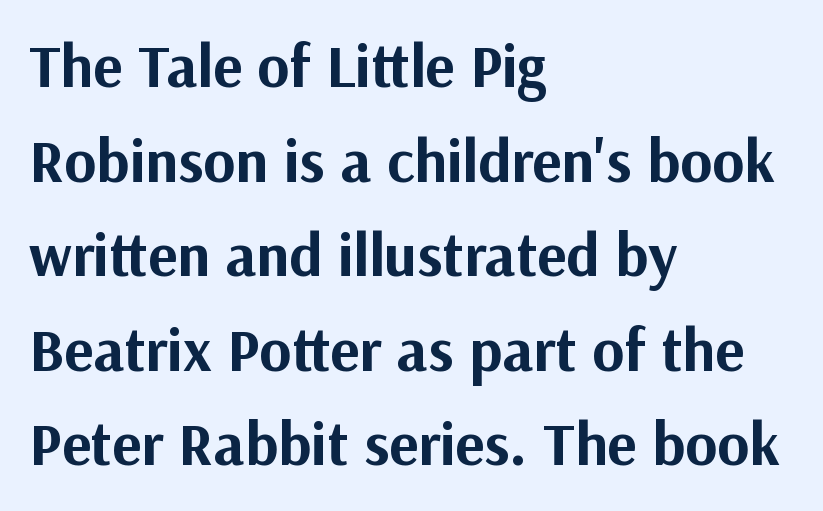
Upright lettering throughout. Which margin do the lines hug? The left one — the right edge is uneven. Bare-footed words on every line. The rendering uses a moderate line-height, typical for paragraphs. What kind of face is this? One without serifs — a sans. A typesetter would call this proportional, since set widths differ per character.
